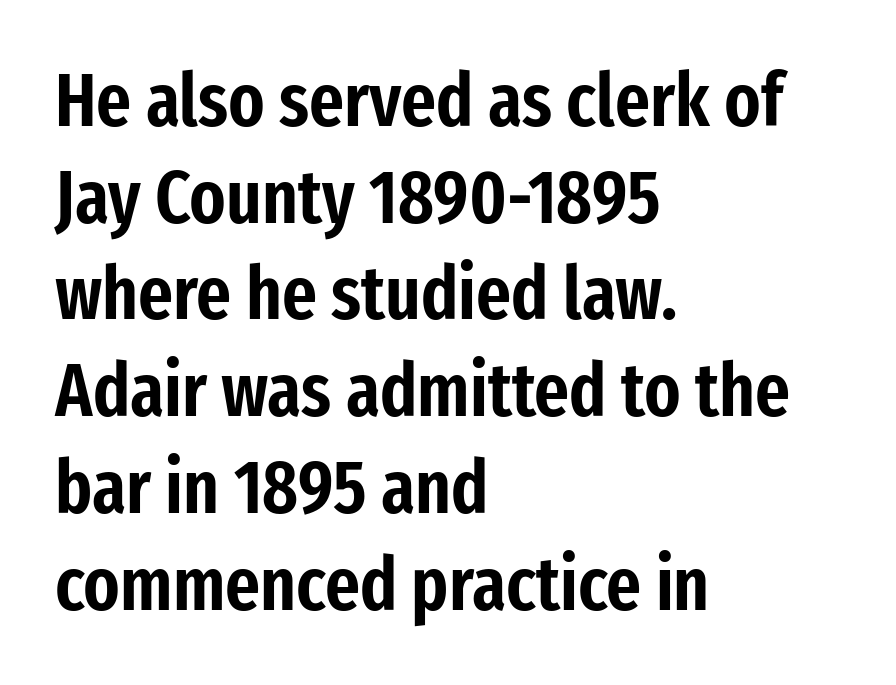
{"serif": "no", "italic": "no", "width": "condensed", "stroke_contrast": "low", "x_height": "medium", "monospaced": "no", "underline": "no", "align": "left", "line_spacing": "normal", "line_spacing_ratio": 1.29, "letter_spacing": "normal", "letter_spacing_em": 0.0, "glyph_px": 75}
